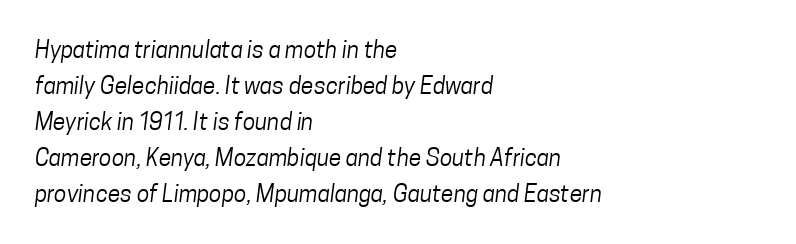
Weight: not bold — regular or lighter. Standard letterfit; no display-style spreading of the glyphs. Clear beneath every line of the passage. Caption: multi-line text, flush left, ragged right.
